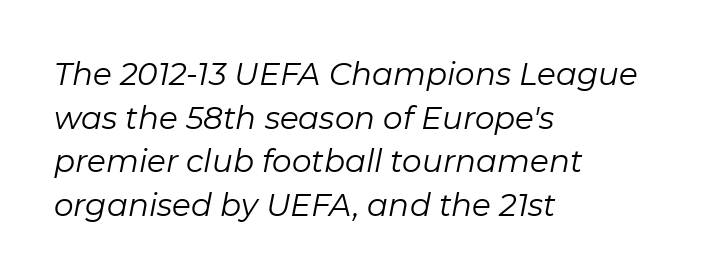
Is the stroke heavy? The answer is a plain regular-or-lighter. You could not count columns in this text — the font is proportionally spaced. Horizontal bands of white between lines are of average thickness. Does the lettering tilt? It does — this is italic. Descenders hang freely into open space. The type is set solid horizontally, with unmodified tracking.
